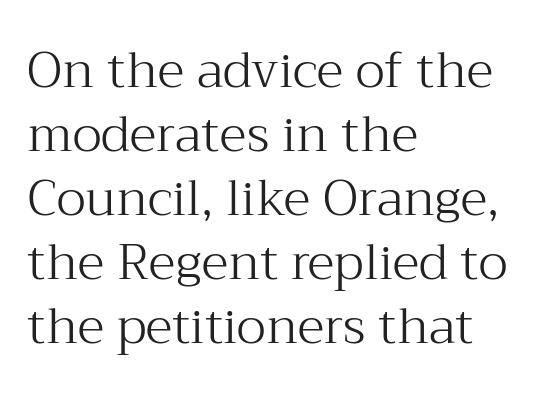
Horizontal alignment here is leftward, the default for most running prose. The line-height multiplier appears to be the usual default. Note the varied advance widths — an 'i' is clearly narrower than an 'm'. Underlining? Definitely not there. On a weight scale, this lands at 450 or below.
